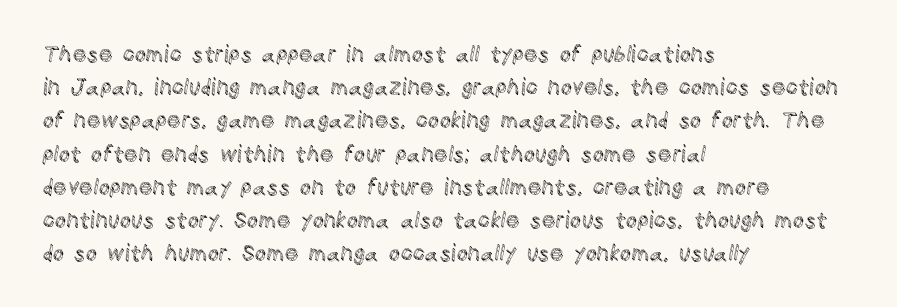
These lines keep a tight, regular rhythm from letter to letter. Vertical spacing — default. No word sits above an underline. The setting favours the left margin, as ordinary paragraphs usually do.
